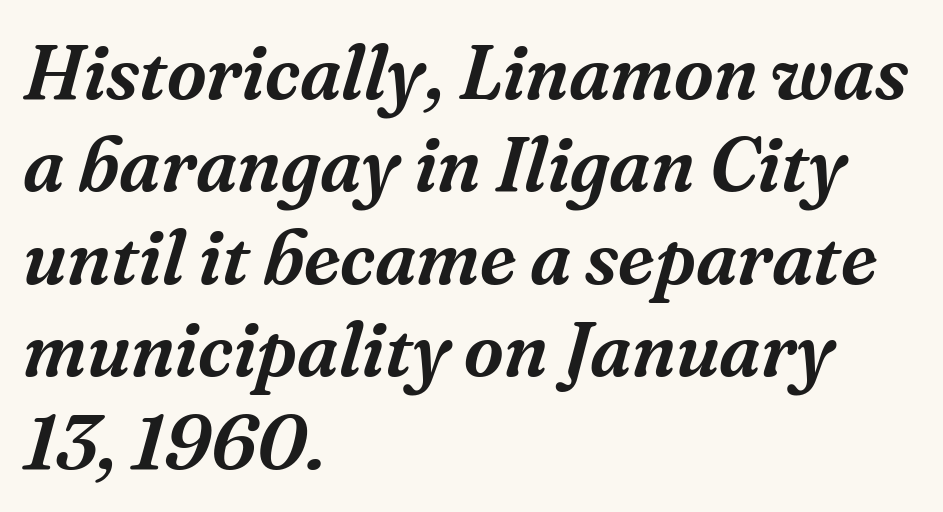
Q: Is the text italic (slanted)? A: Yes, it leans right by about 16 degrees.
Q: Is the typeface a serif or a sans-serif typeface? A: Serif.
Q: Is the text underlined? A: No.
Q: How is the paragraph aligned? A: Left-aligned.
Q: Is the spacing between letters normal or unusually wide? A: Normal.
Q: Width (condensed, normal, or wide)? A: Normal.
Q: Stroke contrast? A: Medium.
Q: x-height? A: Medium.
Q: Monospaced? A: No.
